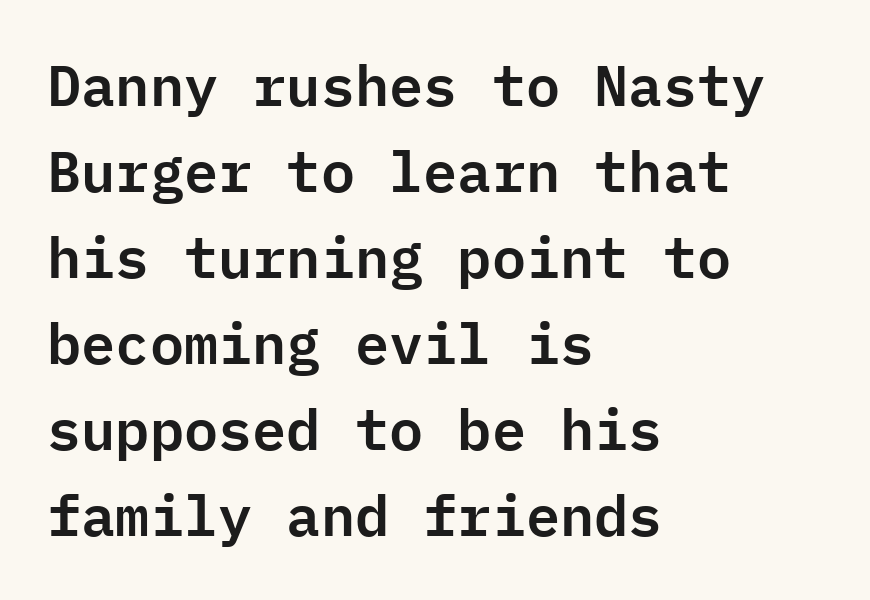
{"serif": "no", "italic": "no", "width": "normal", "stroke_contrast": "low", "x_height": "medium", "monospaced": "yes", "underline": "no", "align": "left", "line_spacing": "normal", "line_spacing_ratio": 1.51, "letter_spacing": "normal", "letter_spacing_em": 0.0, "glyph_px": 57}
